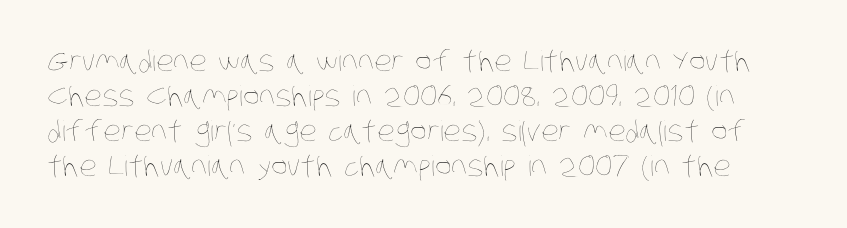
Regarding leading, the lines here are spaced in the standard way. You could not count columns in this text — the font is proportionally spaced. Nothing unusual about the tracking: characters are spaced as the font intends. The baseline area is clear. Unbolded letterforms with no extra heft.
